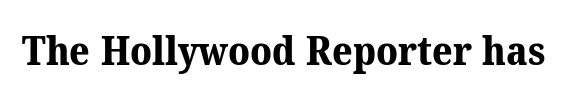
The image shows 40 px bold serif type; set normal letter spacing, not underlined; medium stroke contrast and a medium x-height.
